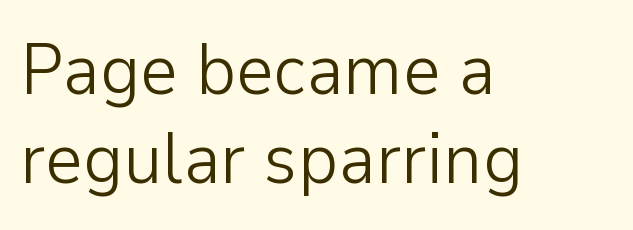
{"serif": "no", "italic": "no", "bold": "no", "weight": "light", "width": "normal", "stroke_contrast": "low", "x_height": "medium", "monospaced": "no", "underline": "no", "align": "left", "line_spacing_ratio": 1.22, "letter_spacing": "normal", "letter_spacing_em": 0.0, "glyph_px": 73}
